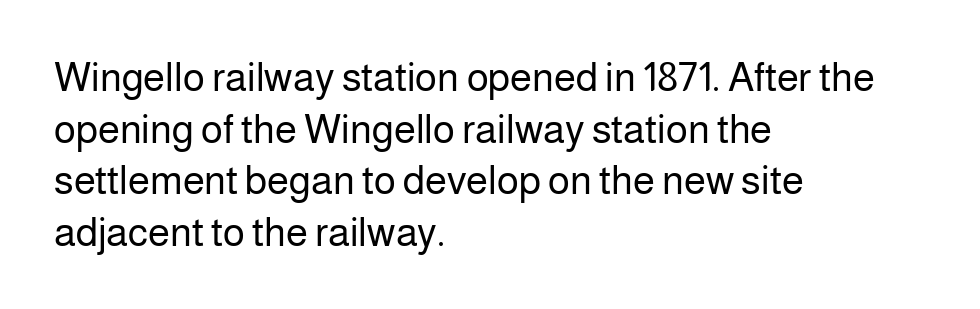
Q: Is the text bold? A: No.
Q: Is the text italic (slanted)? A: No, it is upright.
Q: Is the typeface a serif or a sans-serif typeface? A: Sans-serif.
Q: Is the text underlined? A: No.
Q: How is the paragraph aligned? A: Left-aligned.
Q: Is the spacing between letters normal or unusually wide? A: Normal.
Q: Is the spacing between lines tight, normal or loose? A: Normal.
Q: Width (condensed, normal, or wide)? A: Normal.
Q: Stroke contrast? A: Low.
Q: x-height? A: Medium.
Q: Monospaced? A: No.
